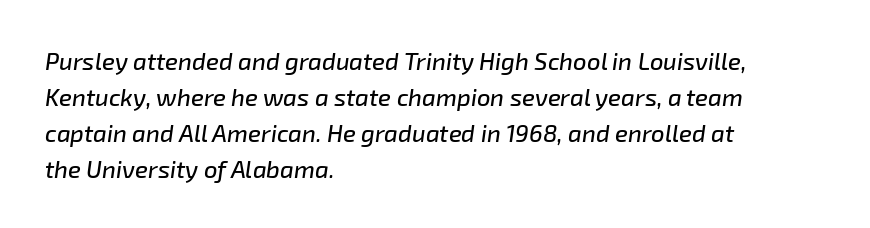
Q: Is the text italic (slanted)? A: Yes, it leans right by about 8 degrees.
Q: Is the text underlined? A: No.
Q: How is the paragraph aligned? A: Left-aligned.
Q: Is the spacing between letters normal or unusually wide? A: Normal.
Q: Is the spacing between lines tight, normal or loose? A: Normal.
